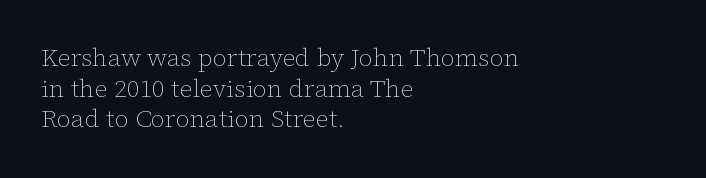
Q: Is the text bold? A: No.
Q: Is the text italic (slanted)? A: No, it is upright.
Q: Is the text underlined? A: No.
Q: How is the paragraph aligned? A: Left-aligned.
Q: Is the spacing between letters normal or unusually wide? A: Normal.
